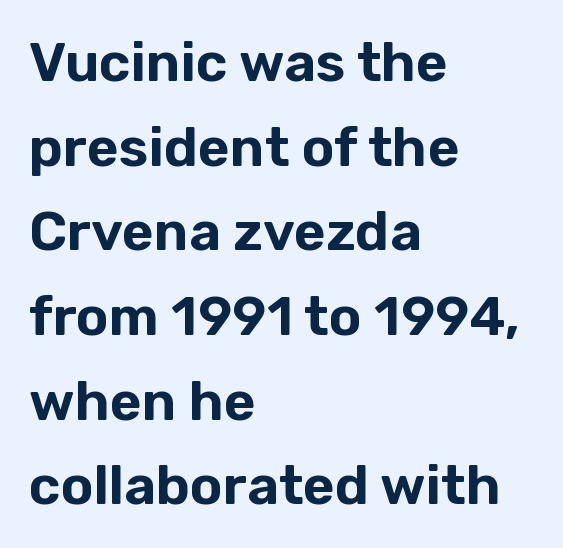
Q: Is the text italic (slanted)? A: No, it is upright.
Q: Is the typeface a serif or a sans-serif typeface? A: Sans-serif.
Q: Is the text underlined? A: No.
Q: How is the paragraph aligned? A: Left-aligned.
Q: Is the spacing between letters normal or unusually wide? A: Normal.
Q: Is the spacing between lines tight, normal or loose? A: Normal.
Q: Width (condensed, normal, or wide)? A: Normal.
Q: Stroke contrast? A: Low.
Q: x-height? A: Medium.
Q: Monospaced? A: No.
